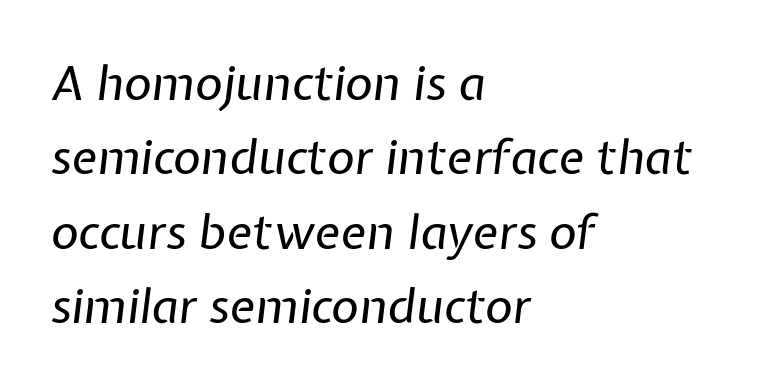
The image shows 48 px regular-weight type, italic (leaning right); set left-aligned, normal line spacing (1.55x), normal letter spacing, not underlined; low stroke contrast and a medium x-height.
